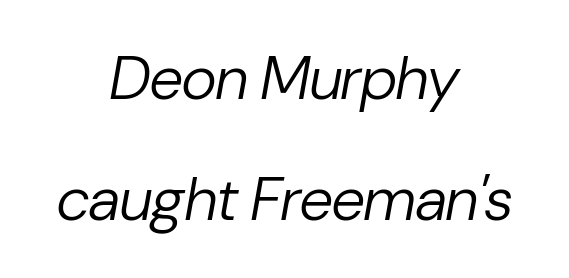
The image shows 61 px regular-weight type, italic (leaning right); set centered, loose line spacing (1.99x), normal letter spacing, not underlined; low stroke contrast and a medium x-height.
